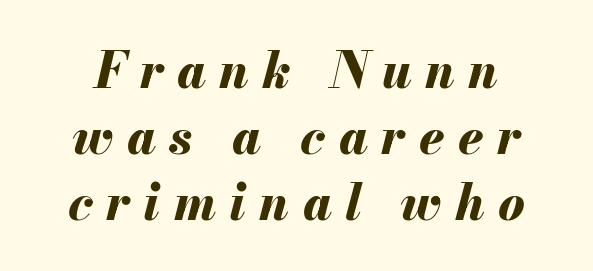
Q: Is the text bold? A: Yes.
Q: Is the text italic (slanted)? A: Yes, it leans right by about 13 degrees.
Q: Is the text underlined? A: No.
Q: How is the paragraph aligned? A: Centered.
Q: Is the spacing between letters normal or unusually wide? A: Unusually wide.
Q: Is the spacing between lines tight, normal or loose? A: Normal.
Q: Width (condensed, normal, or wide)? A: Normal.
Q: Stroke contrast? A: Medium.
Q: x-height? A: Small.
Q: Monospaced? A: No.
